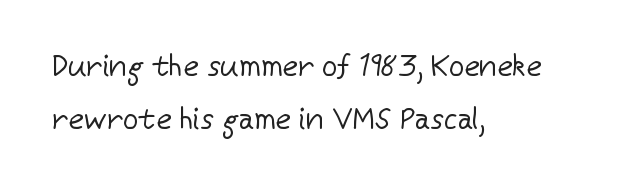
Does extra space separate the letters? No, they use regular spacing. A typesetter would mark this as roman, not italic. Has an underline been added? It has not. The typeface chosen for these lines omits serifs. Varying glyph widths throughout — classic text-font behaviour.
